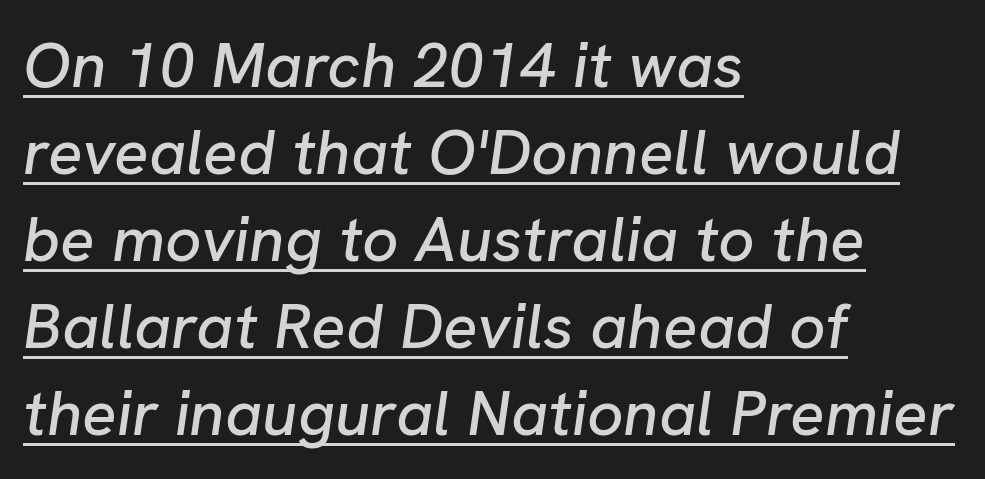
{"italic": "yes", "lean": "right", "slant_degrees": 8, "width": "normal", "stroke_contrast": "low", "x_height": "medium", "monospaced": "no", "underline": "yes", "align": "left", "line_spacing": "normal", "line_spacing_ratio": 1.36, "letter_spacing": "normal", "letter_spacing_em": 0.0, "glyph_px": 64}
